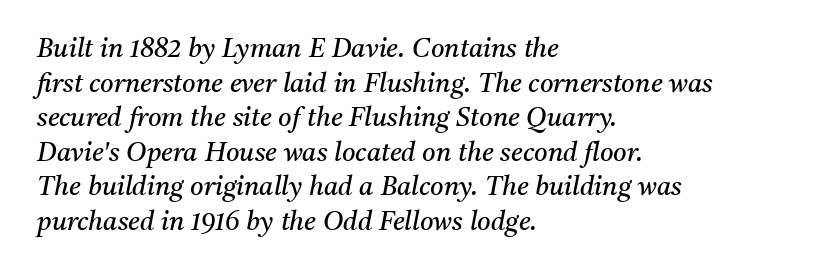
Honestly, the row spacing looks completely unremarkable. These lines were composed using italics. Unmarked baselines from the first word to the last. Summary of weight: not heavy and not bold.
